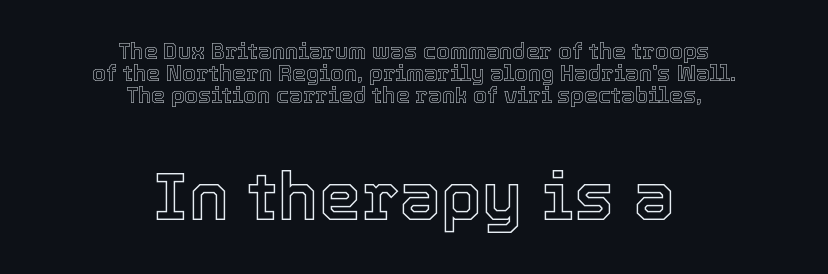
The image shows 67 px text type, upright; set centered, tight line spacing (1.01x), normal letter spacing, not underlined; the second (bottom) block is 3.05x larger; a medium x-height.
